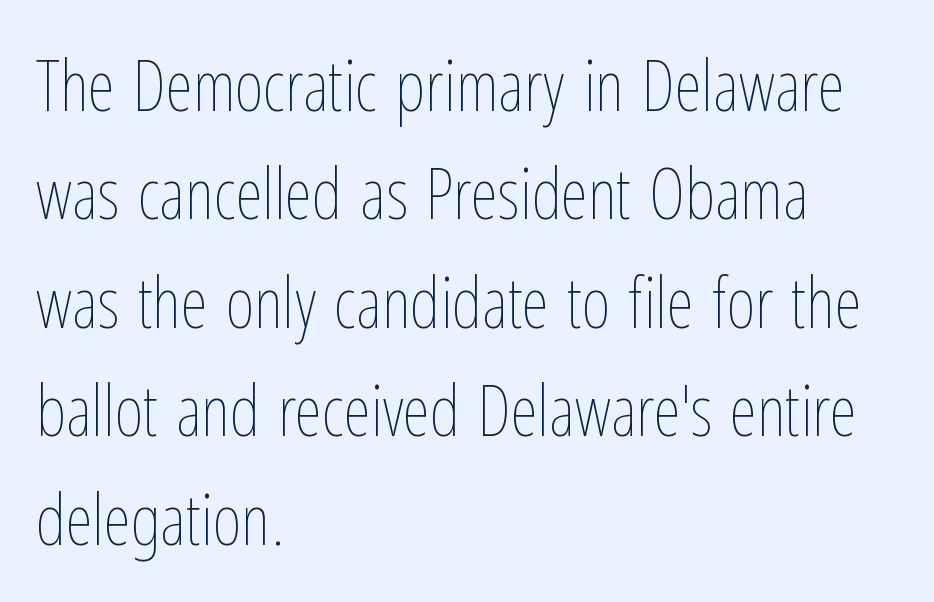
Q: Is the text bold? A: No.
Q: Is the text italic (slanted)? A: No, it is upright.
Q: Is the text underlined? A: No.
Q: How is the paragraph aligned? A: Left-aligned.
Q: Is the spacing between letters normal or unusually wide? A: Normal.
Q: Is the spacing between lines tight, normal or loose? A: Normal.
Q: Width (condensed, normal, or wide)? A: Condensed.
Q: Stroke contrast? A: Low.
Q: x-height? A: Medium.
Q: Monospaced? A: No.
